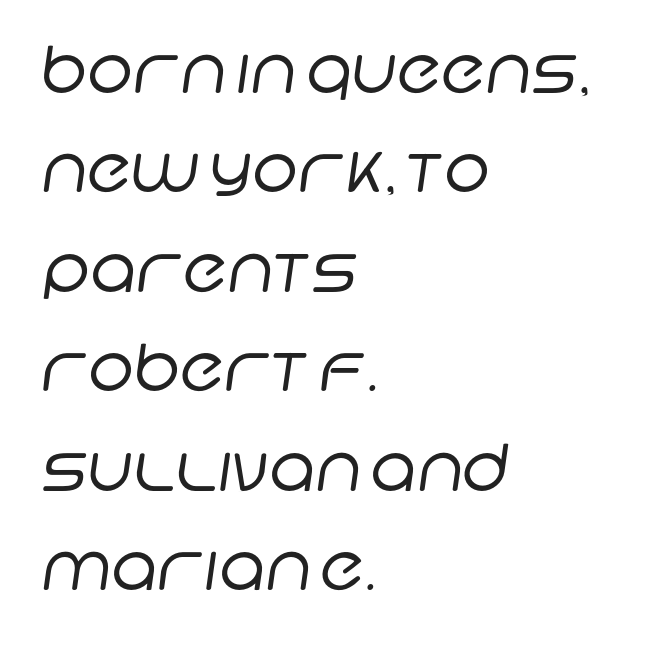
{"serif": "no", "bold": "no", "weight": "regular", "width": "normal", "stroke_contrast": "low", "x_height": "large", "monospaced": "no", "underline": "no", "align": "left", "line_spacing": "normal", "line_spacing_ratio": 1.53, "letter_spacing": "normal", "letter_spacing_em": 0.0, "glyph_px": 65}
